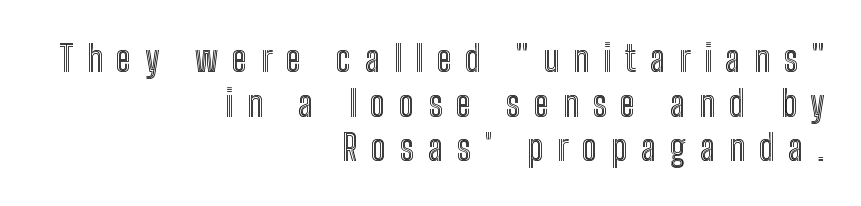
The image shows 36 px condensed type, upright; set right-aligned, line spacing 1.24x, unusually wide letter spacing (+0.39 em), not underlined; a medium x-height.
